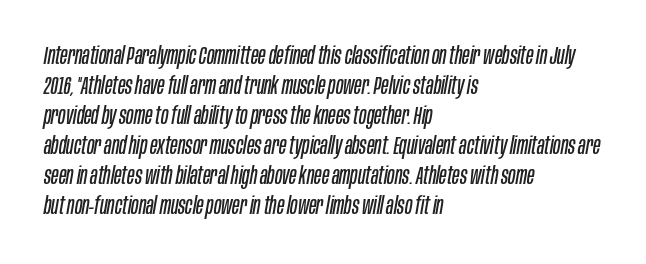
The image shows 24 px text type, italic (leaning right); set left-aligned, normal line spacing (1.25x), normal letter spacing, not underlined.
